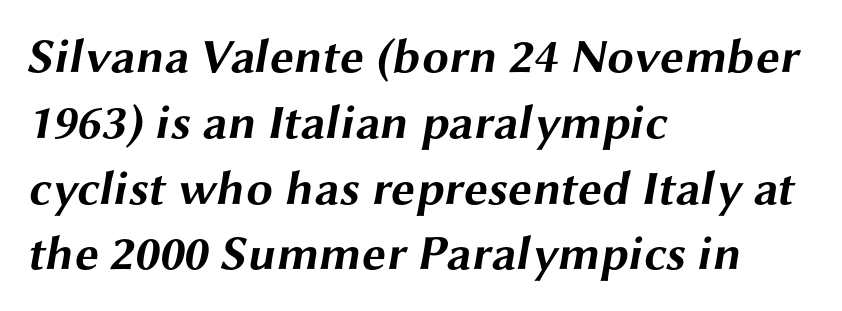
You could not count columns in this text — the font is proportionally spaced. Successive baselines arrive at the customary interval. The paragraph shown leans on its left margin. Lines of text with bare space underneath.
